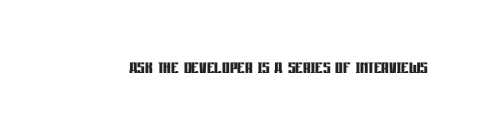
{"italic": "no", "bold": "yes", "underline": "no", "letter_spacing": "normal", "letter_spacing_em": 0.0, "glyph_px": 24}
